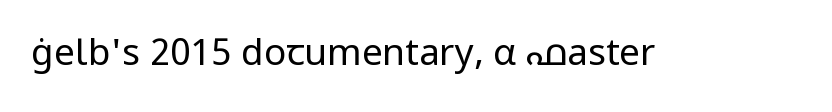
Q: Is the text bold? A: No.
Q: Is the text italic (slanted)? A: No, it is upright.
Q: Is the typeface a serif or a sans-serif typeface? A: Sans-serif.
Q: Is the text underlined? A: No.
Q: Is the spacing between letters normal or unusually wide? A: Normal.
Q: Width (condensed, normal, or wide)? A: Normal.
Q: Stroke contrast? A: Low.
Q: x-height? A: Medium.
Q: Monospaced? A: No.
